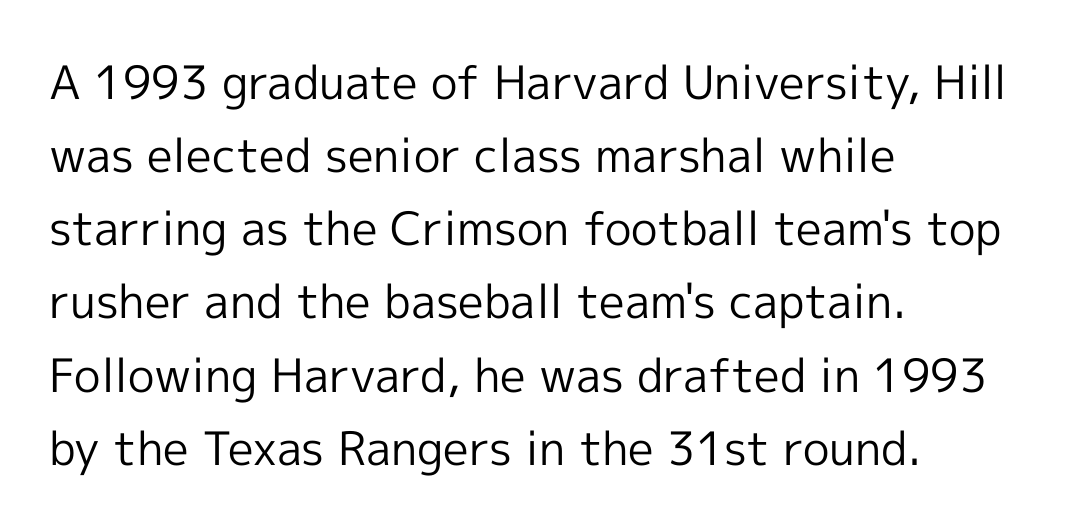
The image shows 46 px regular-weight sans-serif type, upright; set left-aligned, normal line spacing (1.59x), normal letter spacing, not underlined; a medium x-height.
